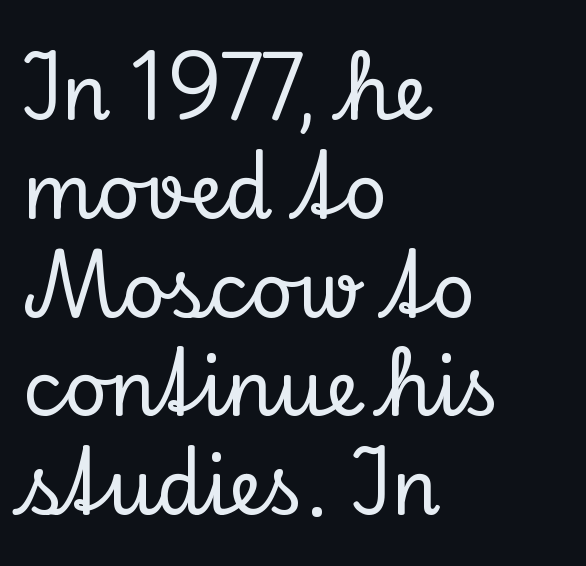
The image shows 76 px text type, upright; set left-aligned, normal line spacing (1.3x), normal letter spacing, not underlined; low stroke contrast and a small x-height.
